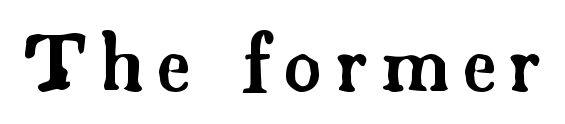
The image shows 76 px serif type, upright; set not underlined; low stroke contrast and a small x-height.
